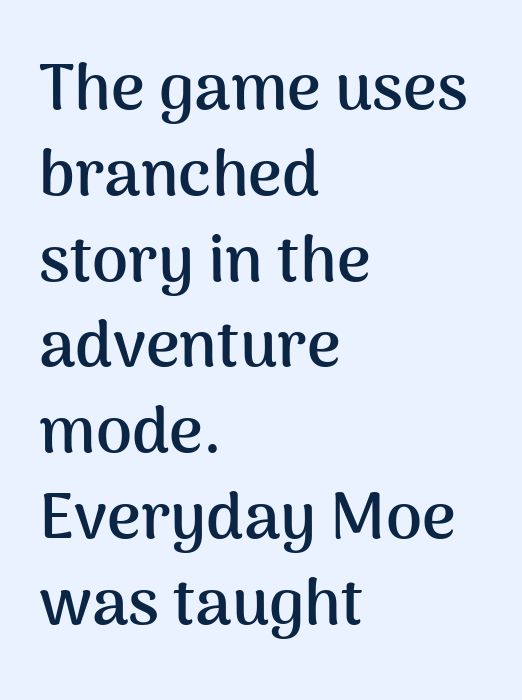
The designer went with a sans here, leaving each stem footless. Casual observation: everything's shoved over to the left. Rows of type keep a routine distance in the vertical direction. Posture: straight, roman, zero tilt.
